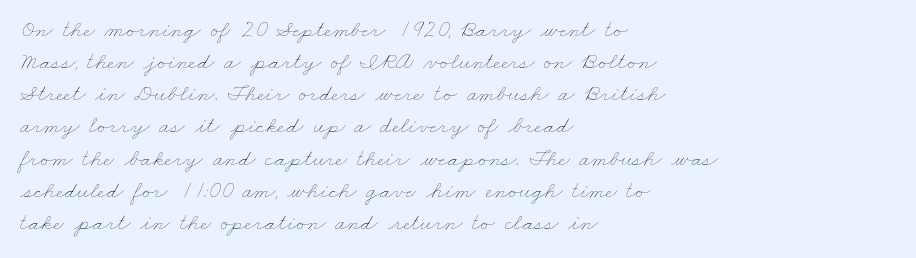
Q: Is the text bold? A: No.
Q: Is the text underlined? A: No.
Q: How is the paragraph aligned? A: Left-aligned.
Q: Is the spacing between letters normal or unusually wide? A: Normal.
Q: Is the spacing between lines tight, normal or loose? A: Normal.
